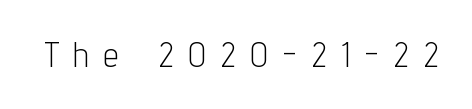
Q: Is the text bold? A: No.
Q: Is the text italic (slanted)? A: No, it is upright.
Q: Is the typeface a serif or a sans-serif typeface? A: Sans-serif.
Q: Is the text underlined? A: No.
Q: Is the spacing between letters normal or unusually wide? A: Unusually wide.
Q: Width (condensed, normal, or wide)? A: Condensed.
Q: Stroke contrast? A: Low.
Q: x-height? A: Medium.
Q: Monospaced? A: No.
